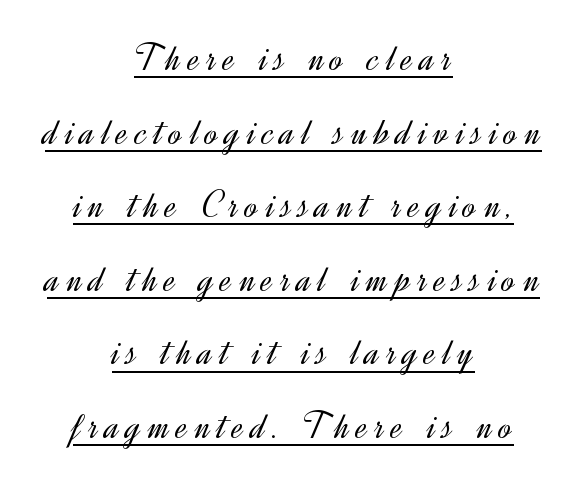
Serif or sans? Sans — the stroke terminals are bare. The strokes carry an ordinary text weight at most. A typesetter would call this proportional, since set widths differ per character. The passage shown is underscored from start to finish.
